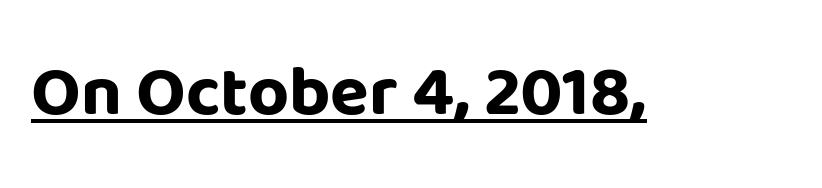
{"serif": "no", "italic": "no", "bold": "yes", "weight": "bold", "width": "normal", "stroke_contrast": "low", "x_height": "large", "monospaced": "no", "underline": "yes", "letter_spacing": "normal", "letter_spacing_em": 0.0, "glyph_px": 71}
